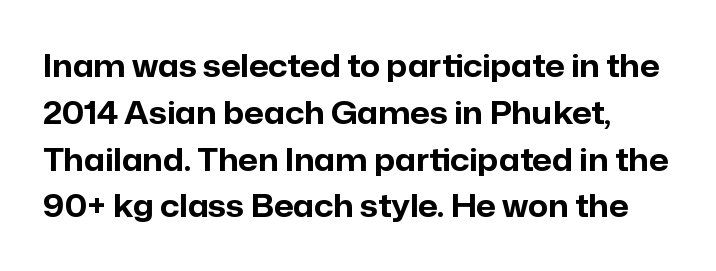
The words here are not underlined. Character widths vary here, with narrow letters taking less room than wide ones. Line spacing here is normal. No extra tracking has been applied to these lines.
